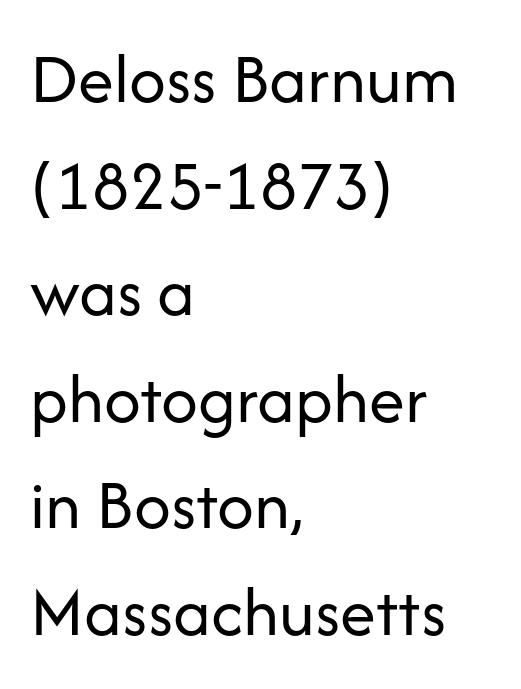
The image shows 72 px regular-weight sans-serif type, upright; set left-aligned, normal line spacing (1.48x), normal letter spacing, not underlined; low stroke contrast and a medium x-height.
